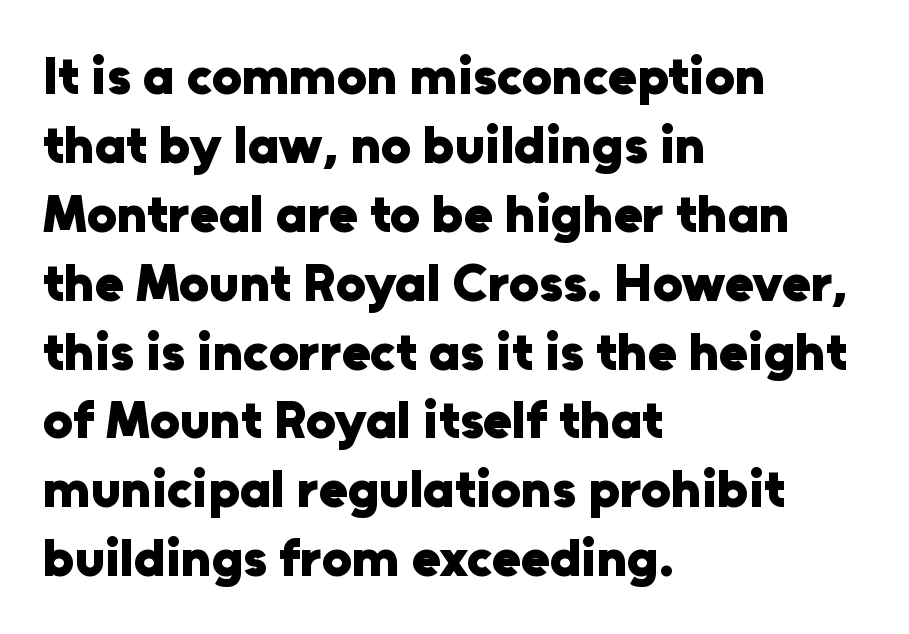
The image shows 53 px heavy sans-serif type, upright; set left-aligned, normal line spacing (1.3x), normal letter spacing, not underlined; low stroke contrast and a medium x-height.
